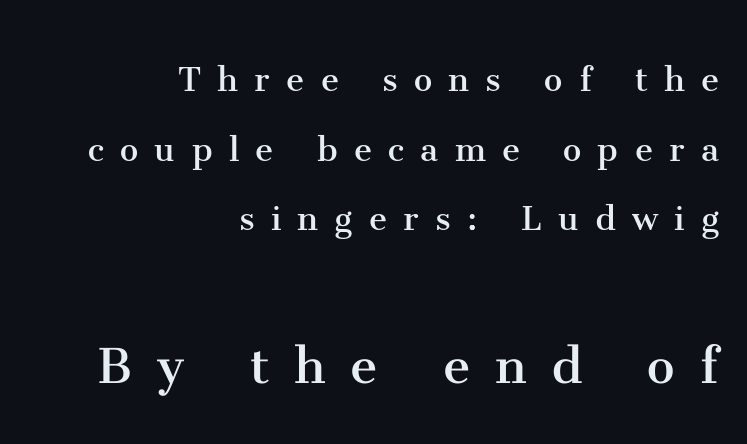
The block sitting lower on the canvas is the one with enlarged characters. The designer went with a serif here, giving each stem small feet. The letters stand upright; this is a roman face. Baseline-to-baseline distance is the conventional proportion of letter height. The face used here is proportionally spaced, like ordinary book or web type. Tracking value appears strongly positive — letters spread wide.
